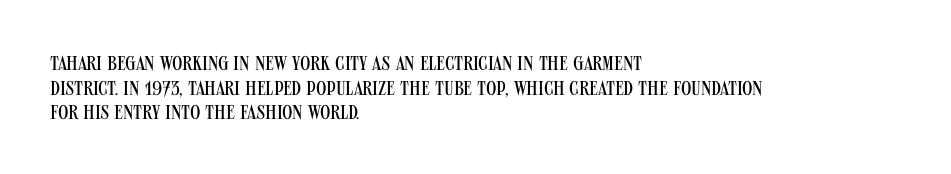
{"italic": "no", "bold": "no", "underline": "no", "align": "left", "line_spacing_ratio": 1.23, "letter_spacing": "normal", "letter_spacing_em": 0.0, "glyph_px": 20}
